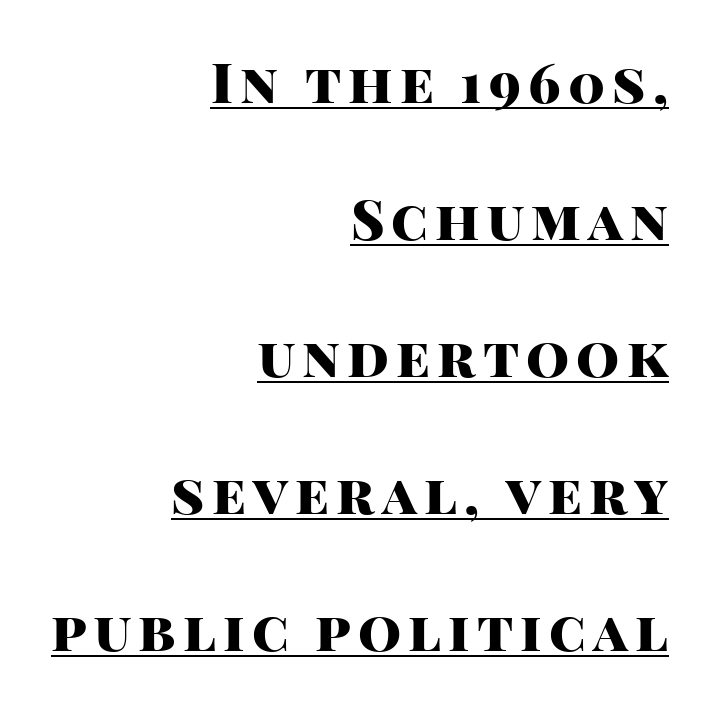
The image shows 55 px heavy sans-serif type, upright; set right-aligned, loose line spacing (2.49x), underlined; high stroke contrast and a large x-height.
